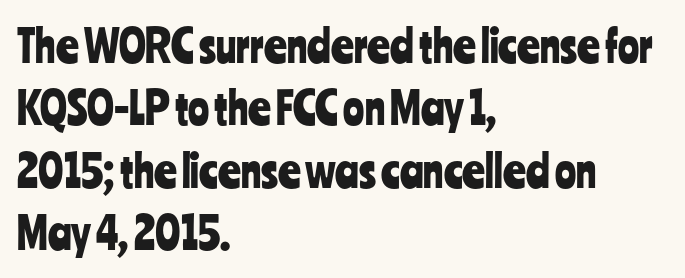
Each line starts at the same left margin while the right side varies. Quick note: not italic, upright. Tracking value appears to be zero — textbook default spacing. Honestly, there is no underline to notice here at all.
